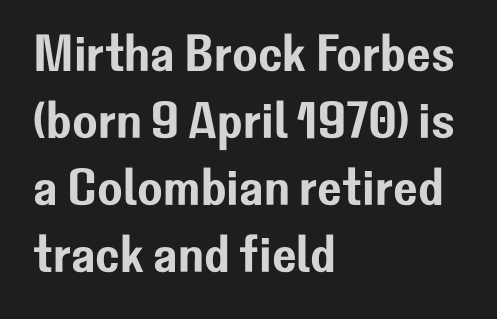
{"serif": "no", "italic": "no", "width": "normal", "stroke_contrast": "low", "x_height": "medium", "monospaced": "no", "underline": "no", "align": "left", "line_spacing": "normal", "line_spacing_ratio": 1.29, "letter_spacing": "normal", "letter_spacing_em": 0.0, "glyph_px": 52}
